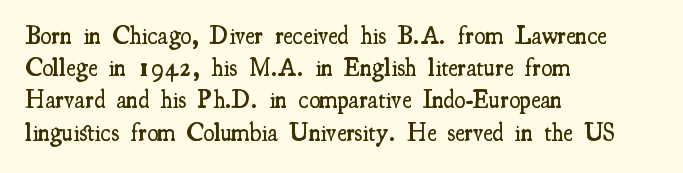
{"italic": "no", "bold": "semi", "underline": "no", "align": "left", "line_spacing": "normal", "line_spacing_ratio": 1.29, "letter_spacing": "normal", "letter_spacing_em": 0.0, "glyph_px": 25}
